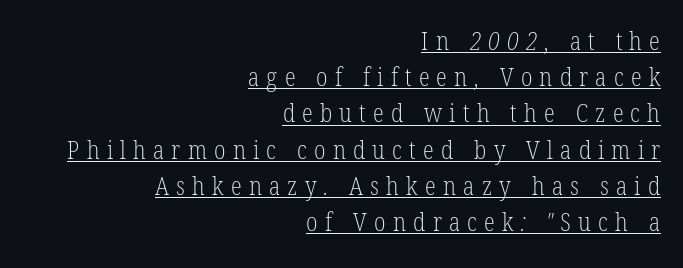
Q: Is the text bold? A: No.
Q: Is the text underlined? A: Yes.
Q: How is the paragraph aligned? A: Right-aligned.
Q: Is the spacing between letters normal or unusually wide? A: Unusually wide.
Q: Is the spacing between lines tight, normal or loose? A: Normal.
